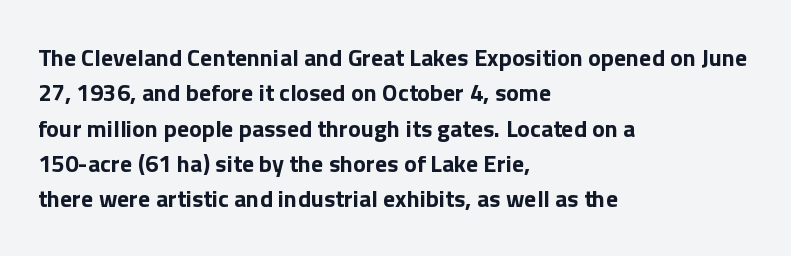
The image shows 24 px bold type, upright; set left-aligned, normal line spacing (1.47x), normal letter spacing, not underlined.
